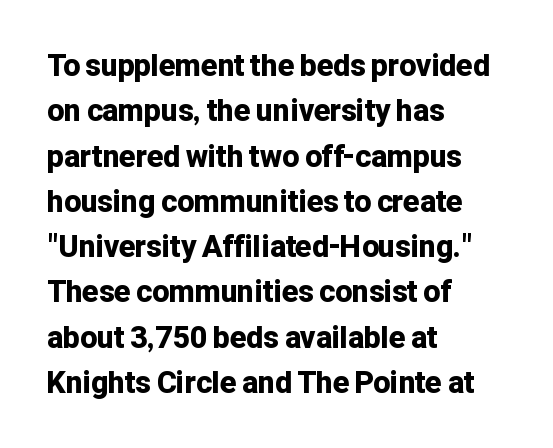
{"serif": "no", "italic": "no", "bold": "yes", "weight": "bold", "width": "normal", "stroke_contrast": "low", "x_height": "medium", "monospaced": "no", "underline": "no", "align": "left", "line_spacing": "normal", "line_spacing_ratio": 1.51, "letter_spacing": "normal", "letter_spacing_em": 0.0, "glyph_px": 30}
